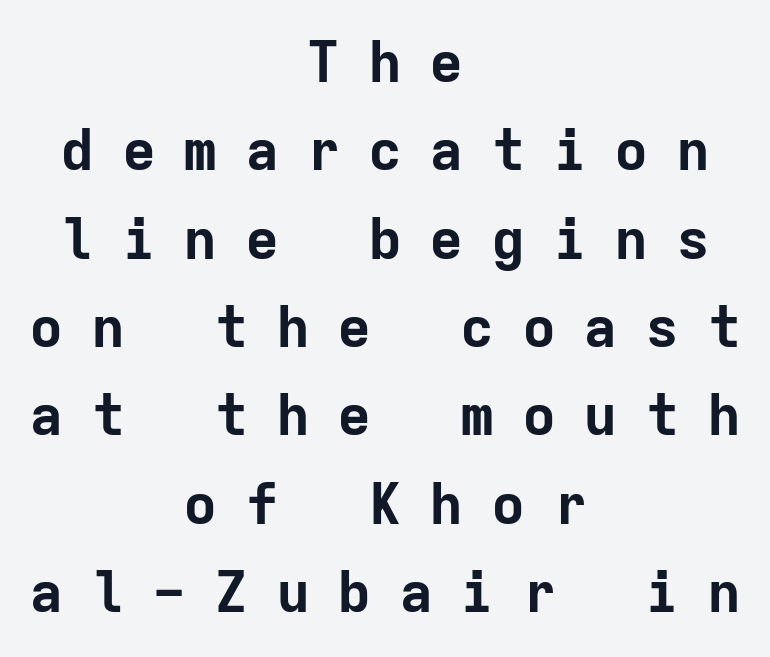
Q: Is the text bold? A: Yes.
Q: Is the text italic (slanted)? A: No, it is upright.
Q: Is the typeface a serif or a sans-serif typeface? A: Sans-serif.
Q: Is the text underlined? A: No.
Q: How is the paragraph aligned? A: Centered.
Q: Is the spacing between letters normal or unusually wide? A: Unusually wide.
Q: Is the spacing between lines tight, normal or loose? A: Normal.
Q: Width (condensed, normal, or wide)? A: Normal.
Q: Stroke contrast? A: Low.
Q: x-height? A: Medium.
Q: Monospaced? A: Yes.
